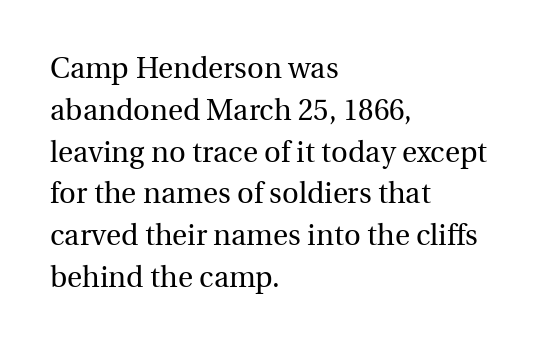
Character widths vary here, with narrow letters taking less room than wide ones. Left-aligned paragraph, ragged on the right. A typesetter would label this face a serif. Weight: regular or lighter.
